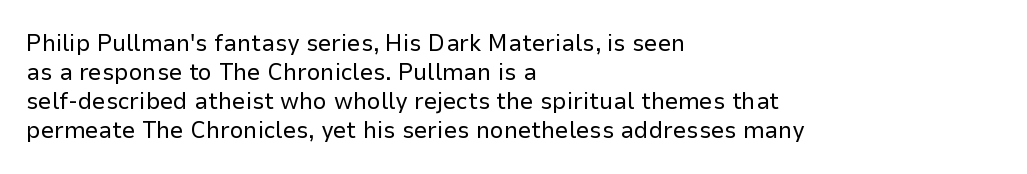
{"italic": "no", "bold": "no", "underline": "no", "align": "left", "line_spacing_ratio": 1.21, "letter_spacing": "normal", "letter_spacing_em": 0.0, "glyph_px": 24}
